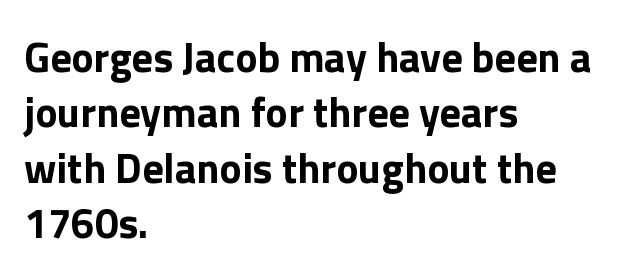
A roman cut, with each character standing at attention. Successive baselines arrive at the customary interval. No word sits above an underline. The passage shown is typed in a proportional face where columns would drift. You could call the tracking neutral — neither tight nor loose. The rendering uses a bold face; every stroke is thick and dark.
